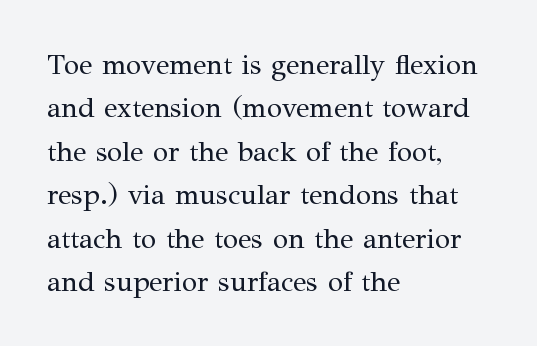
Q: Is the text bold? A: No.
Q: Is the text italic (slanted)? A: No, it is upright.
Q: Is the typeface a serif or a sans-serif typeface? A: Serif.
Q: Is the text underlined? A: No.
Q: How is the paragraph aligned? A: Left-aligned.
Q: Is the spacing between letters normal or unusually wide? A: Normal.
Q: Is the spacing between lines tight, normal or loose? A: Normal.
Q: Width (condensed, normal, or wide)? A: Normal.
Q: Stroke contrast? A: Medium.
Q: x-height? A: Medium.
Q: Monospaced? A: No.
